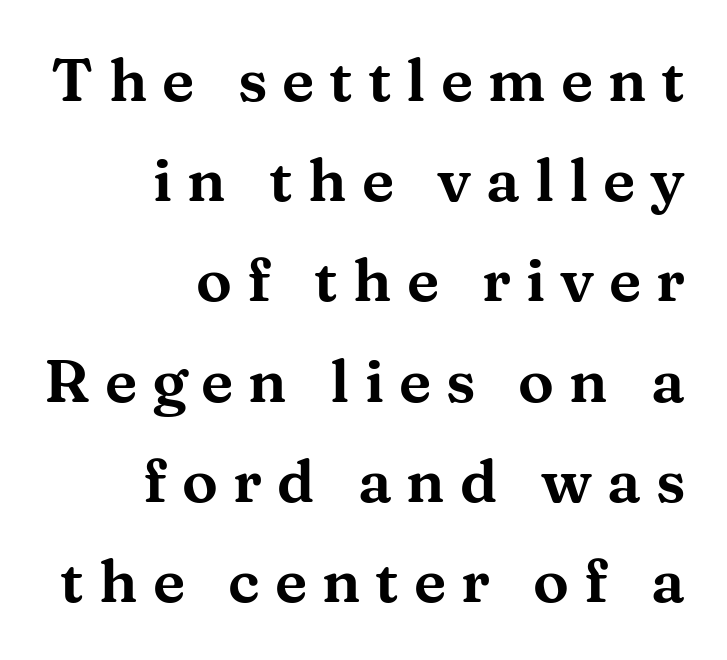
Underline: absent. Honestly, the letter spacing is so wide it's the main thing you notice. This rendering employs a face with finishing strokes, i.e., a serif. You could not count columns in this text — the font is proportionally spaced.
